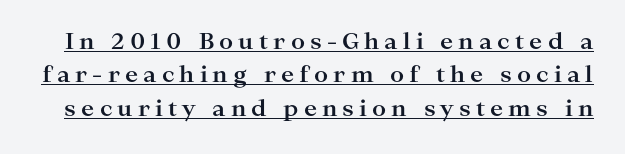
{"italic": "no", "bold": "yes", "underline": "yes", "line_spacing": "normal", "line_spacing_ratio": 1.52, "letter_spacing": "wide", "letter_spacing_em": 0.23, "glyph_px": 22}
